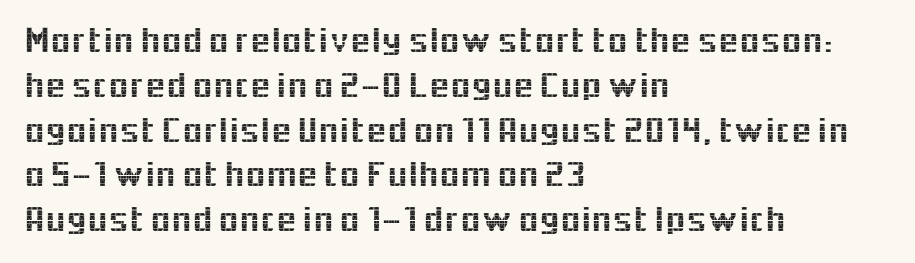
The letters sit at their default tracking, neither squeezed nor spread. Here the designer chose a conventional face with non-uniform glyph widths. Classification — sans serif. In terms of posture, this sample is upright. Descenders hang freely into open space. The typesetter chose a ragged-right arrangement here.
